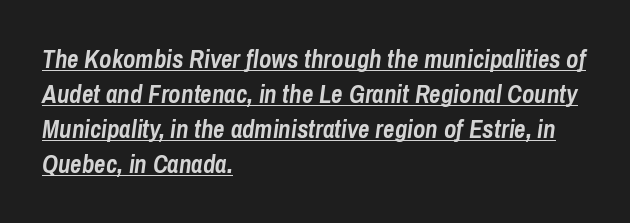
{"italic": "yes", "lean": "right", "slant_degrees": 8, "bold": "yes", "underline": "yes", "align": "left", "line_spacing": "normal", "line_spacing_ratio": 1.4, "letter_spacing": "normal", "letter_spacing_em": 0.0, "glyph_px": 25}
